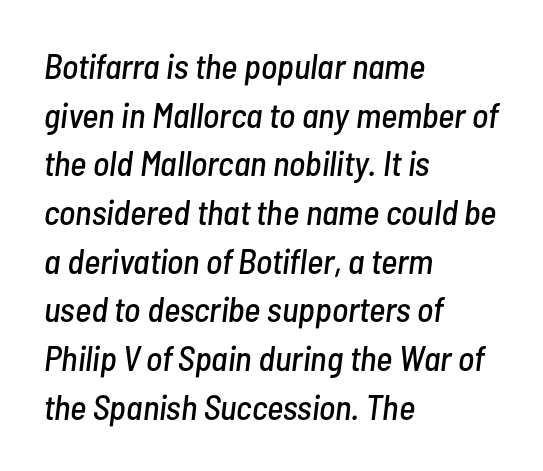
{"italic": "yes", "lean": "right", "slant_degrees": 7, "width": "condensed", "stroke_contrast": "low", "x_height": "medium", "monospaced": "no", "underline": "no", "align": "left", "line_spacing": "normal", "line_spacing_ratio": 1.39, "letter_spacing": "normal", "letter_spacing_em": 0.0, "glyph_px": 35}
